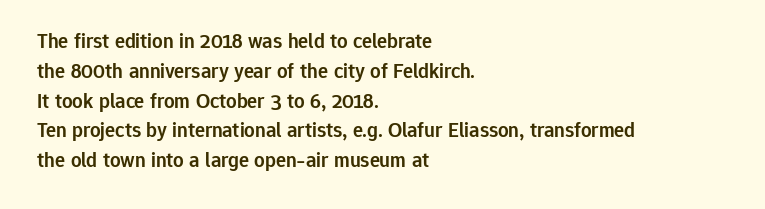
The image shows 21 px text type, upright; set left-aligned, normal line spacing (1.42x), normal letter spacing, not underlined.
